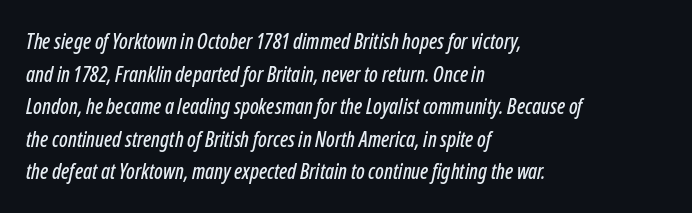
Q: Is the text italic (slanted)? A: Yes, it leans right by about 12 degrees.
Q: Is the text underlined? A: No.
Q: How is the paragraph aligned? A: Left-aligned.
Q: Is the spacing between letters normal or unusually wide? A: Normal.
Q: Is the spacing between lines tight, normal or loose? A: Normal.
